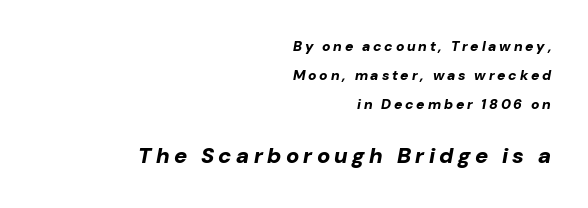
{"italic": "yes", "lean": "right", "slant_degrees": 10, "bold": "yes", "underline": "no", "align": "right", "line_spacing": "loose", "line_spacing_ratio": 2.06, "letter_spacing": "wide", "letter_spacing_em": 0.2, "larger_block": "second", "size_ratio": 1.57, "glyph_px": 22}
